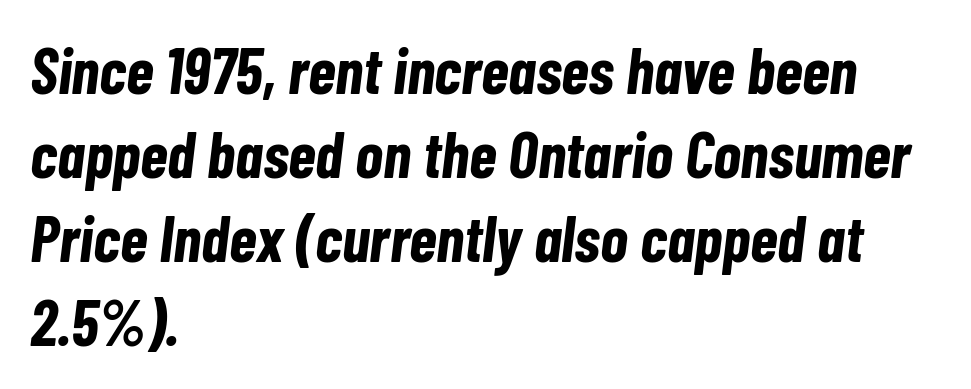
Q: Is the text bold? A: Yes.
Q: Is the text italic (slanted)? A: Yes, it leans right by about 7 degrees.
Q: Is the text underlined? A: No.
Q: How is the paragraph aligned? A: Left-aligned.
Q: Is the spacing between letters normal or unusually wide? A: Normal.
Q: Is the spacing between lines tight, normal or loose? A: Normal.
Q: Width (condensed, normal, or wide)? A: Condensed.
Q: Stroke contrast? A: Low.
Q: x-height? A: Medium.
Q: Monospaced? A: No.
